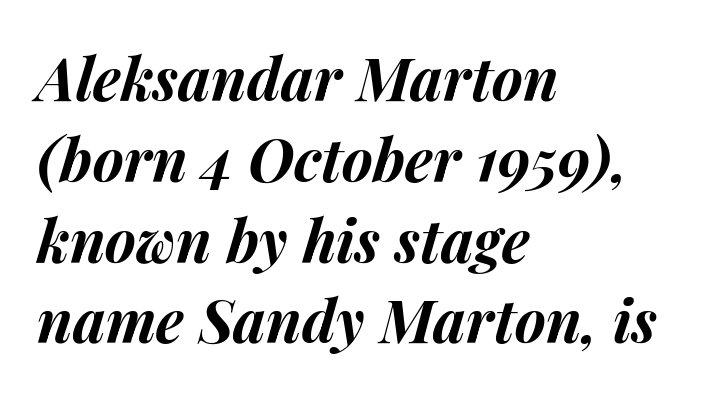
Q: Is the text bold? A: Yes.
Q: Is the text italic (slanted)? A: Yes, it leans right by about 14 degrees.
Q: Is the text underlined? A: No.
Q: How is the paragraph aligned? A: Left-aligned.
Q: Is the spacing between letters normal or unusually wide? A: Normal.
Q: Is the spacing between lines tight, normal or loose? A: Normal.
Q: Width (condensed, normal, or wide)? A: Normal.
Q: Stroke contrast? A: Medium.
Q: x-height? A: Medium.
Q: Monospaced? A: No.
